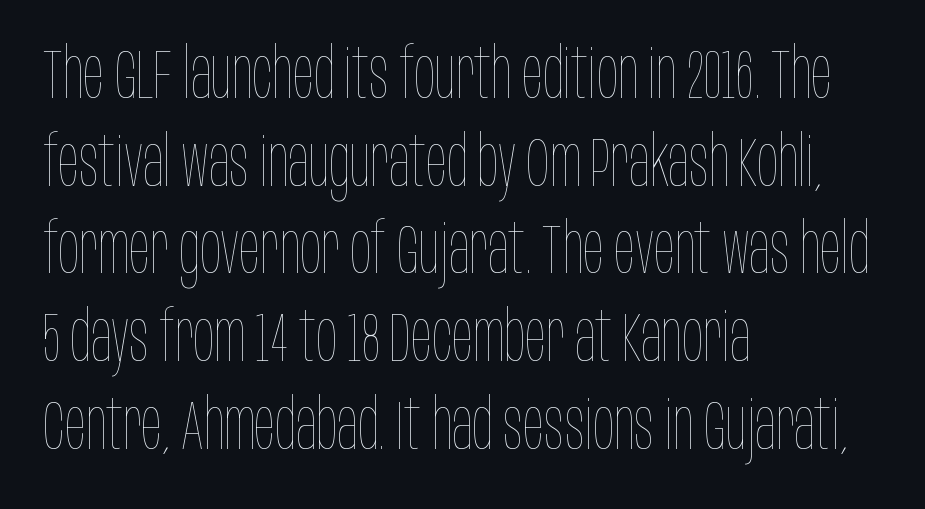
The image shows 69 px thin, condensed type, upright; set left-aligned, normal line spacing (1.27x), normal letter spacing, not underlined; low stroke contrast and a large x-height.
